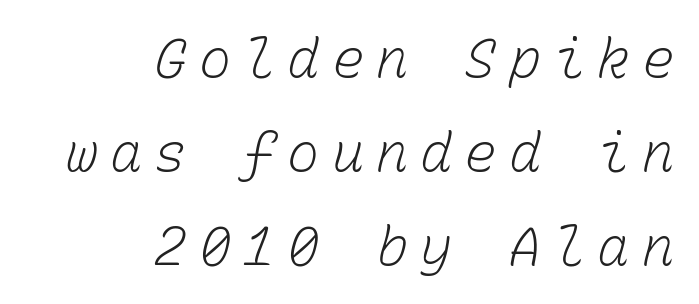
The image shows 54 px light type, monospaced; set right-aligned, line spacing 1.74x, unusually wide letter spacing (+0.22 em), not underlined; low stroke contrast and a medium x-height.
